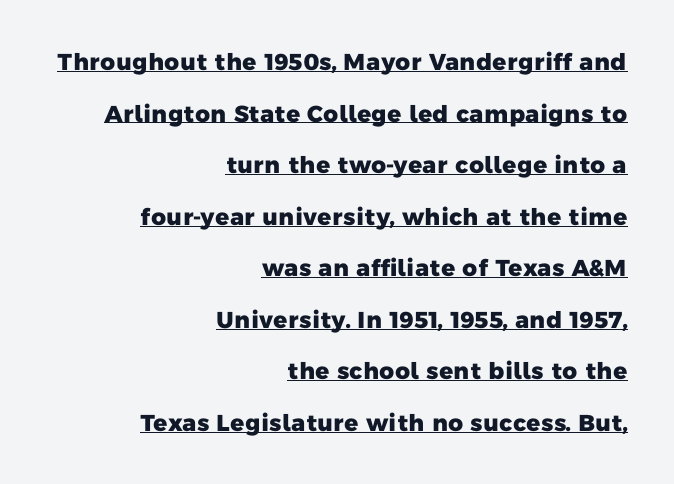
{"bold": "yes", "underline": "yes", "align": "right", "line_spacing": "loose", "line_spacing_ratio": 2.24, "letter_spacing": "normal", "letter_spacing_em": 0.0, "glyph_px": 23}
